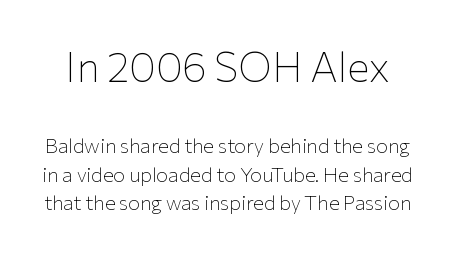
{"serif": "no", "italic": "no", "bold": "no", "weight": "thin", "width": "normal", "stroke_contrast": "low", "x_height": "medium", "monospaced": "no", "underline": "no", "line_spacing": "normal", "line_spacing_ratio": 1.44, "letter_spacing": "normal", "letter_spacing_em": 0.0, "larger_block": "first", "size_ratio": 2.05, "glyph_px": 41}
